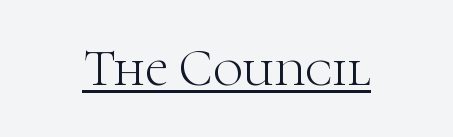
The rendered words wear a rule along their underside. A serif font was chosen for this passage. The characters are drawn with everyday or finer stroke widths. The face used here is proportionally spaced, like ordinary book or web type. Characters remain perfectly vertical along every line.
